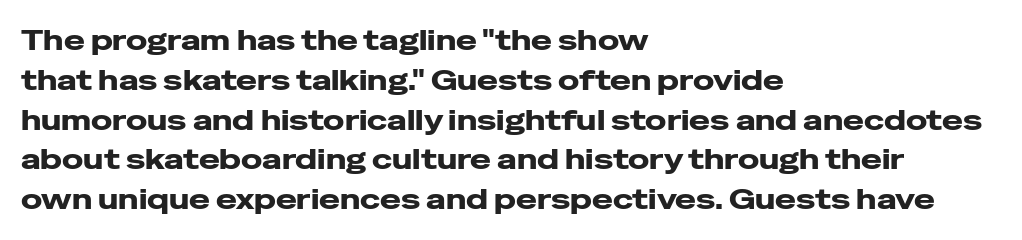
Q: Is the text italic (slanted)? A: No, it is upright.
Q: Is the typeface a serif or a sans-serif typeface? A: Sans-serif.
Q: Is the text underlined? A: No.
Q: How is the paragraph aligned? A: Left-aligned.
Q: Is the spacing between letters normal or unusually wide? A: Normal.
Q: Is the spacing between lines tight, normal or loose? A: Normal.
Q: Width (condensed, normal, or wide)? A: Wide.
Q: Stroke contrast? A: Low.
Q: x-height? A: Medium.
Q: Monospaced? A: No.
